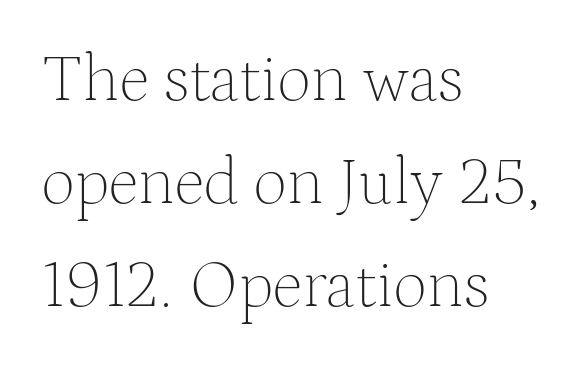
Q: Is the text bold? A: No.
Q: Is the text italic (slanted)? A: No, it is upright.
Q: Is the typeface a serif or a sans-serif typeface? A: Serif.
Q: Is the text underlined? A: No.
Q: How is the paragraph aligned? A: Left-aligned.
Q: Is the spacing between letters normal or unusually wide? A: Normal.
Q: Is the spacing between lines tight, normal or loose? A: Normal.
Q: Width (condensed, normal, or wide)? A: Normal.
Q: Stroke contrast? A: Medium.
Q: x-height? A: Medium.
Q: Monospaced? A: No.
